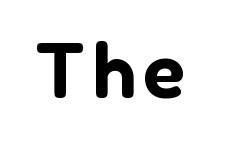
{"serif": "no", "italic": "no", "width": "normal", "stroke_contrast": "low", "x_height": "medium", "monospaced": "no", "underline": "no", "glyph_px": 77}
